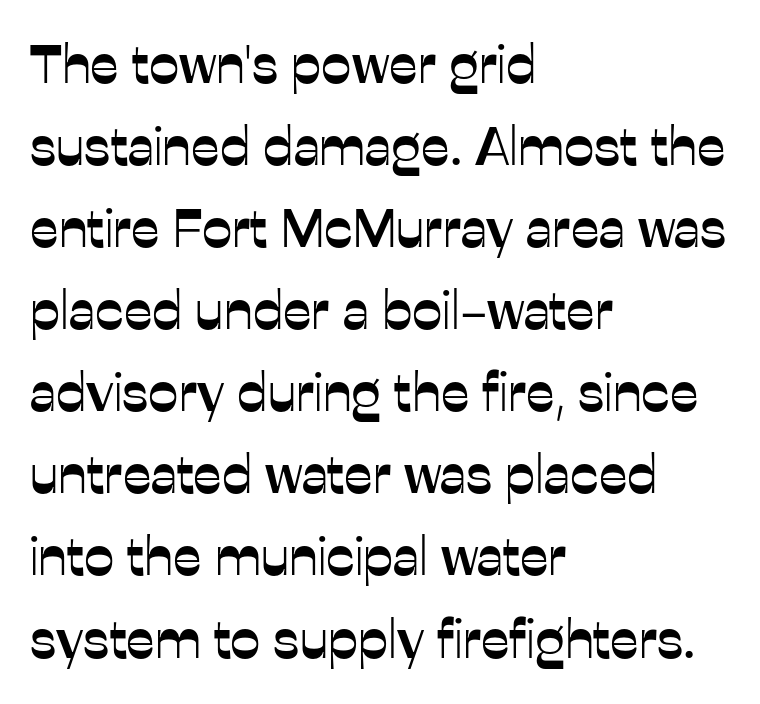
These lines are set flush left with a ragged right edge. Between one letter and the next there's only the usual sliver of space. Unlike italic type, these characters show no tilt at all. No feet cap the strokes, marking this as sans-serif type. Rule under the text: the space is simply empty. The designer left line spacing at the default.
